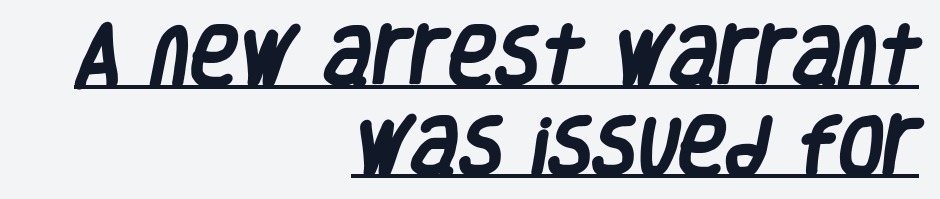
This sample is right-justified, so line beginnings fall wherever the words allow. The glyphs are accompanied by a horizontal stroke just below them. Tracking here is standard; glyphs follow each other at the usual distance. Is this a fixed-width face? No — the glyphs have proportional, varying widths.
